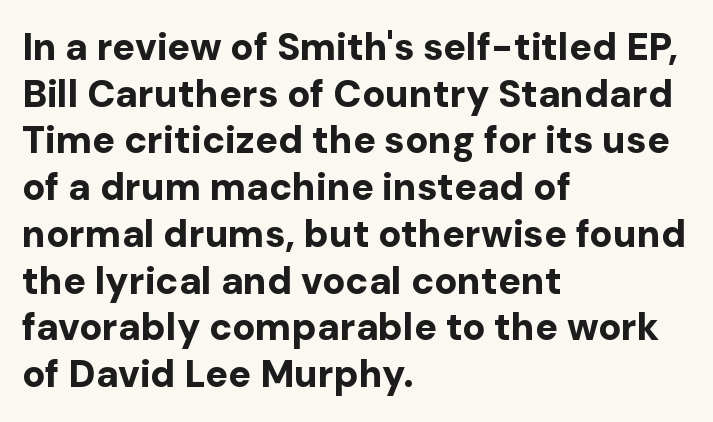
Q: Is the text bold? A: Yes.
Q: Is the text italic (slanted)? A: No, it is upright.
Q: Is the typeface a serif or a sans-serif typeface? A: Sans-serif.
Q: Is the text underlined? A: No.
Q: How is the paragraph aligned? A: Left-aligned.
Q: Is the spacing between letters normal or unusually wide? A: Normal.
Q: Width (condensed, normal, or wide)? A: Normal.
Q: Stroke contrast? A: Low.
Q: x-height? A: Medium.
Q: Monospaced? A: No.
